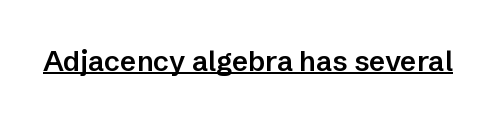
The image shows 28 px semibold sans-serif type, upright; set normal letter spacing, underlined; low stroke contrast and a medium x-height.
